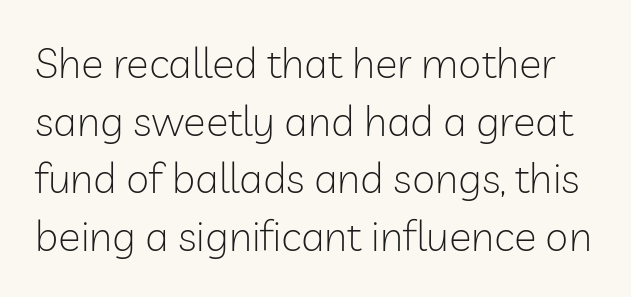
Q: Is the text bold? A: No.
Q: Is the text italic (slanted)? A: No, it is upright.
Q: Is the typeface a serif or a sans-serif typeface? A: Sans-serif.
Q: Is the text underlined? A: No.
Q: Is the spacing between letters normal or unusually wide? A: Normal.
Q: Is the spacing between lines tight, normal or loose? A: Normal.
Q: Width (condensed, normal, or wide)? A: Normal.
Q: Stroke contrast? A: Low.
Q: x-height? A: Medium.
Q: Monospaced? A: No.
